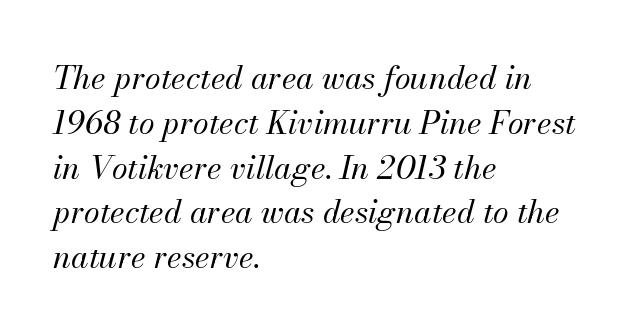
Q: Is the text bold? A: No.
Q: Is the text italic (slanted)? A: Yes, it leans right by about 13 degrees.
Q: Is the text underlined? A: No.
Q: How is the paragraph aligned? A: Left-aligned.
Q: Is the spacing between letters normal or unusually wide? A: Normal.
Q: Is the spacing between lines tight, normal or loose? A: Normal.
Q: Width (condensed, normal, or wide)? A: Normal.
Q: Stroke contrast? A: Medium.
Q: x-height? A: Small.
Q: Monospaced? A: No.
